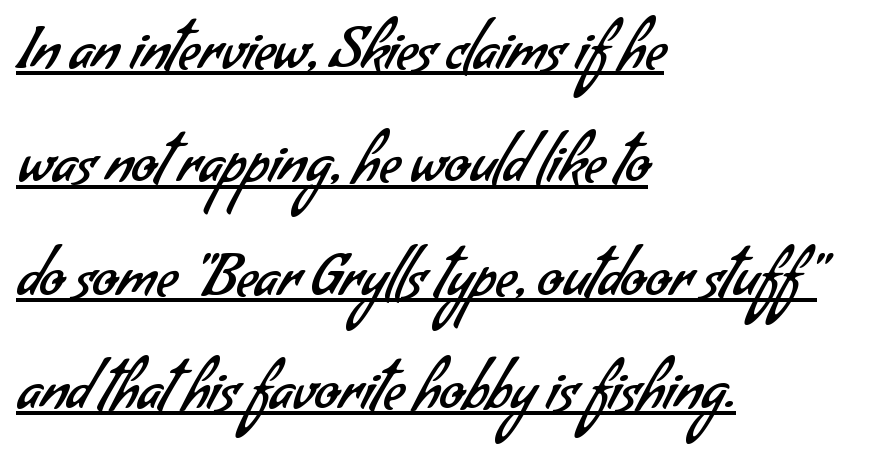
Q: Is the text bold? A: No.
Q: Is the typeface a serif or a sans-serif typeface? A: Sans-serif.
Q: Is the text underlined? A: Yes.
Q: How is the paragraph aligned? A: Left-aligned.
Q: Is the spacing between letters normal or unusually wide? A: Normal.
Q: Is the spacing between lines tight, normal or loose? A: Loose.
Q: Width (condensed, normal, or wide)? A: Normal.
Q: Stroke contrast? A: Low.
Q: x-height? A: Small.
Q: Monospaced? A: No.
